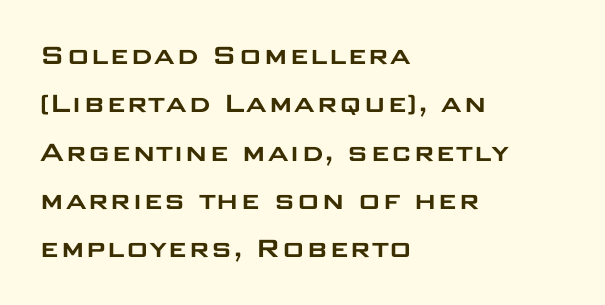
The image shows 32 px wide sans-serif type, upright; set left-aligned, normal line spacing (1.51x), normal letter spacing, not underlined; low stroke contrast and a large x-height.
